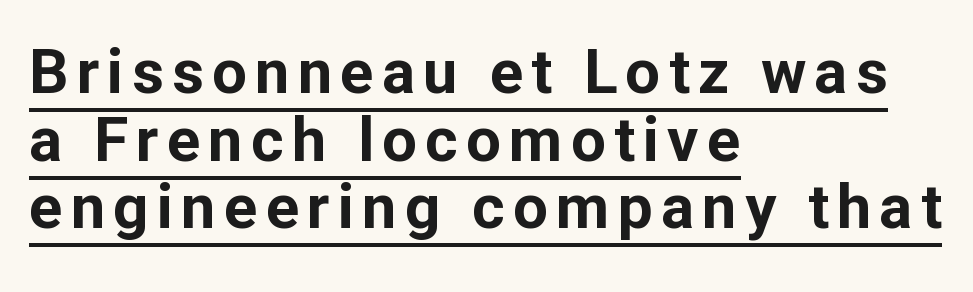
The letters advance in unequal steps, a hallmark of proportional type. These words are printed bold, with thick strokes throughout. This is sans-serif lettering, the kind often seen on screens and signage. This block would grow much taller if given ordinary leading; it's compressed now. What decoration does the sample have? An underline. A roman cut, with each character standing at attention.
